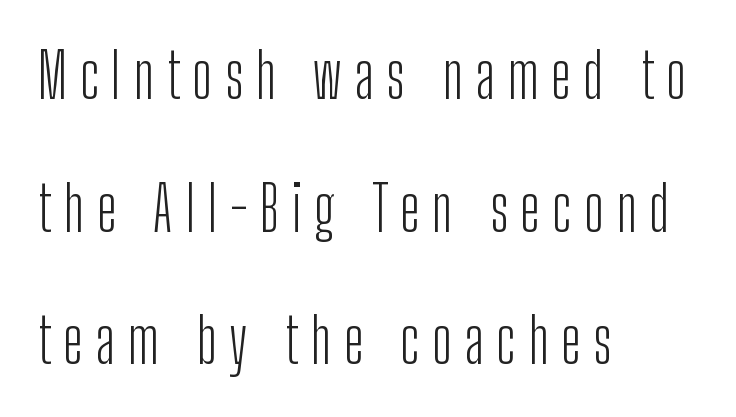
{"serif": "no", "italic": "no", "bold": "no", "weight": "light", "width": "condensed", "stroke_contrast": "low", "x_height": "medium", "monospaced": "no", "underline": "no", "align": "left", "line_spacing": "loose", "line_spacing_ratio": 2.14, "letter_spacing": "wide", "letter_spacing_em": 0.2, "glyph_px": 62}
